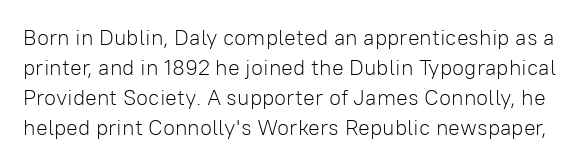
The image shows 22 px text type, upright; set normal line spacing (1.37x), normal letter spacing, not underlined.
